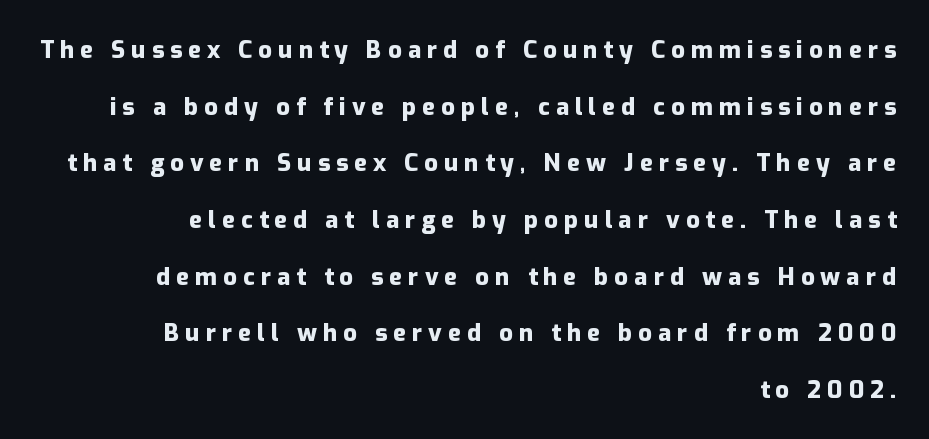
The text block is weighted toward the right margin, trailing off unevenly leftward. Words appear elongated and porous because spacing is wide. The rendering uses a large line-height, opening up the rows. The typography opts for an upright posture over an oblique one.
